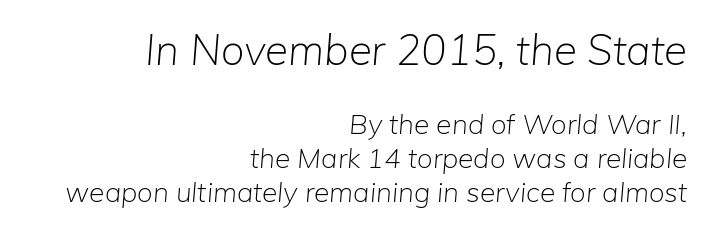
The image shows 42 px light type, italic (leaning right); set right-aligned, line spacing 1.21x, normal letter spacing, not underlined; the first (top) block is 1.5x larger; low stroke contrast and a medium x-height.
